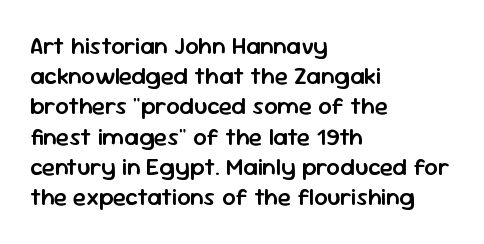
The image shows 24 px text type, upright; set left-aligned, normal line spacing (1.26x), normal letter spacing, not underlined.
